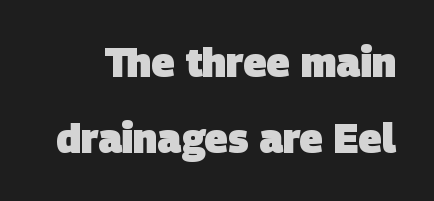
Q: Is the text bold? A: Yes.
Q: Is the typeface a serif or a sans-serif typeface? A: Sans-serif.
Q: Is the text underlined? A: No.
Q: Is the spacing between letters normal or unusually wide? A: Normal.
Q: Is the spacing between lines tight, normal or loose? A: Loose.
Q: Width (condensed, normal, or wide)? A: Normal.
Q: Stroke contrast? A: Low.
Q: x-height? A: Large.
Q: Monospaced? A: No.
